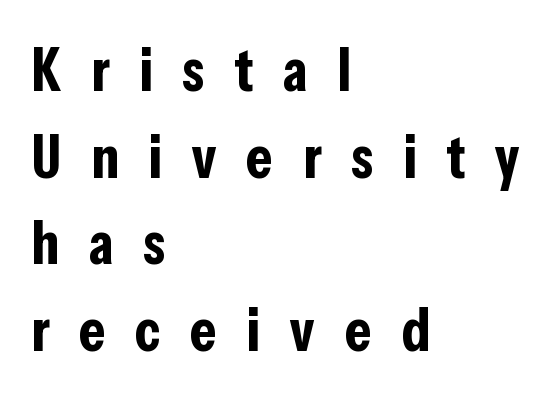
The image shows 61 px bold, condensed sans-serif type, upright; set left-aligned, normal line spacing (1.42x), unusually wide letter spacing (+0.48 em), not underlined; low stroke contrast and a medium x-height.
